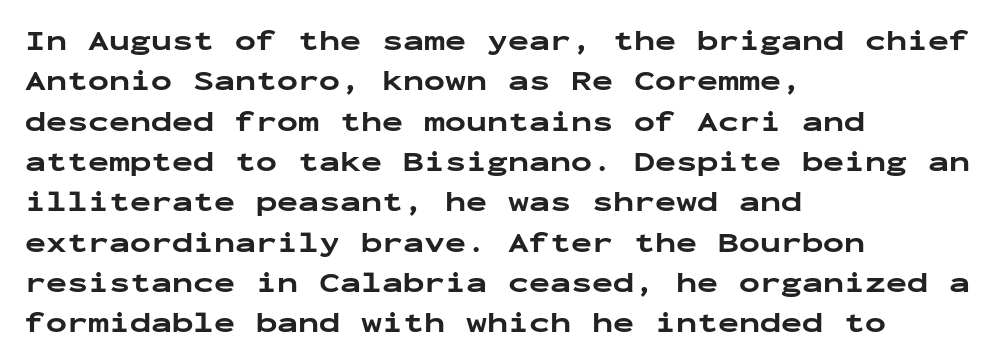
Q: Is the text bold? A: Yes.
Q: Is the text italic (slanted)? A: No, it is upright.
Q: Is the typeface a serif or a sans-serif typeface? A: Sans-serif.
Q: Is the text underlined? A: No.
Q: How is the paragraph aligned? A: Left-aligned.
Q: Is the spacing between letters normal or unusually wide? A: Normal.
Q: Is the spacing between lines tight, normal or loose? A: Normal.
Q: Width (condensed, normal, or wide)? A: Wide.
Q: Stroke contrast? A: Low.
Q: x-height? A: Medium.
Q: Monospaced? A: Yes.
